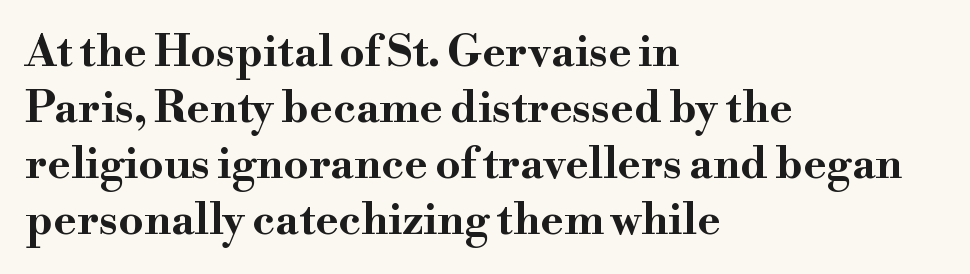
{"serif": "yes", "italic": "no", "bold": "yes", "weight": "bold", "width": "wide", "stroke_contrast": "high", "x_height": "small", "monospaced": "no", "underline": "no", "align": "left", "line_spacing": "normal", "line_spacing_ratio": 1.27, "letter_spacing": "normal", "letter_spacing_em": 0.0, "glyph_px": 44}
